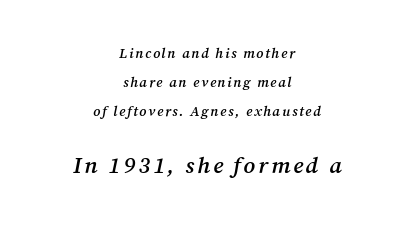
{"italic": "yes", "lean": "right", "slant_degrees": 12, "bold": "semi", "underline": "no", "align": "center", "line_spacing": "loose", "line_spacing_ratio": 2.08, "larger_block": "second", "size_ratio": 1.64, "glyph_px": 23}
